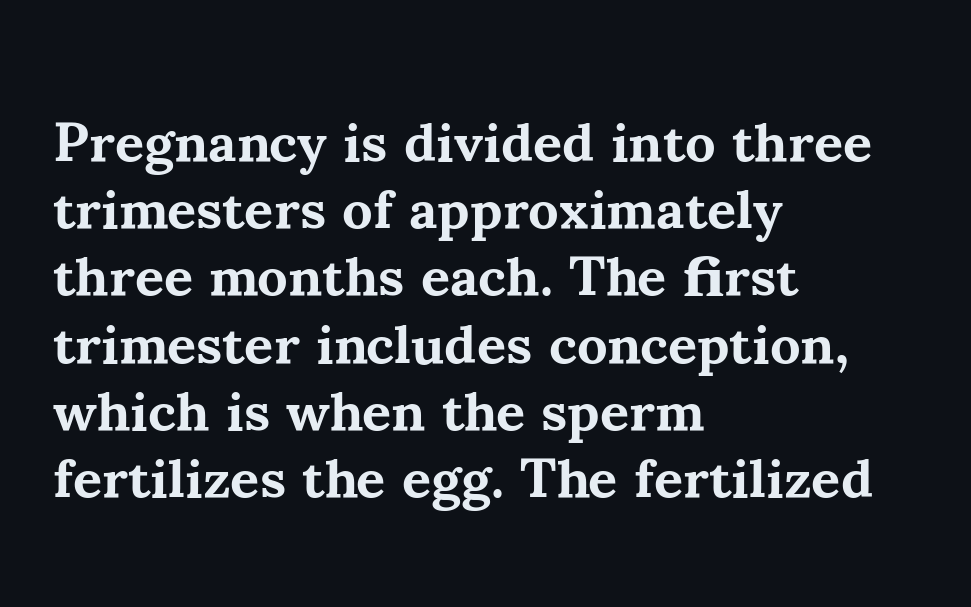
{"serif": "yes", "italic": "no", "bold": "yes", "weight": "bold", "width": "normal", "stroke_contrast": "medium", "x_height": "small", "monospaced": "no", "underline": "no", "align": "left", "line_spacing_ratio": 1.2, "letter_spacing": "normal", "letter_spacing_em": 0.0, "glyph_px": 56}
